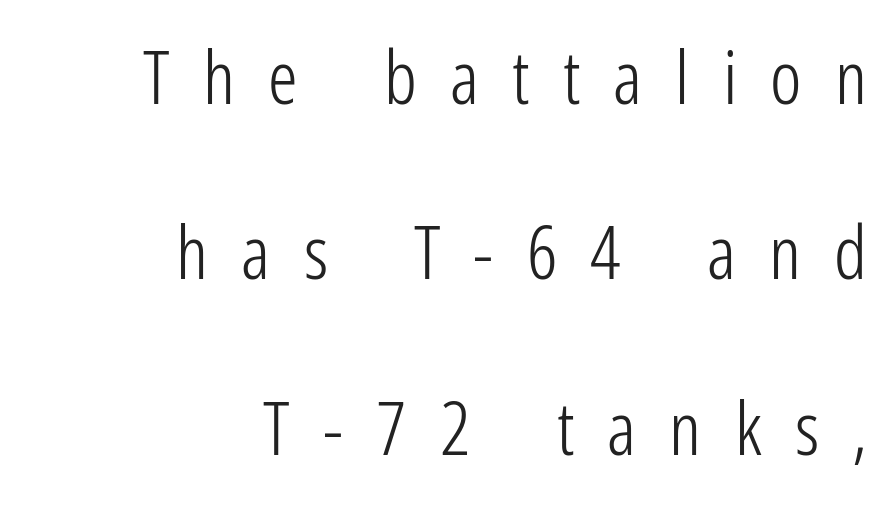
Q: Is the text bold? A: No.
Q: Is the text italic (slanted)? A: No, it is upright.
Q: Is the typeface a serif or a sans-serif typeface? A: Sans-serif.
Q: Is the text underlined? A: No.
Q: How is the paragraph aligned? A: Right-aligned.
Q: Is the spacing between letters normal or unusually wide? A: Unusually wide.
Q: Is the spacing between lines tight, normal or loose? A: Loose.
Q: Width (condensed, normal, or wide)? A: Condensed.
Q: Stroke contrast? A: Low.
Q: x-height? A: Medium.
Q: Monospaced? A: No.
